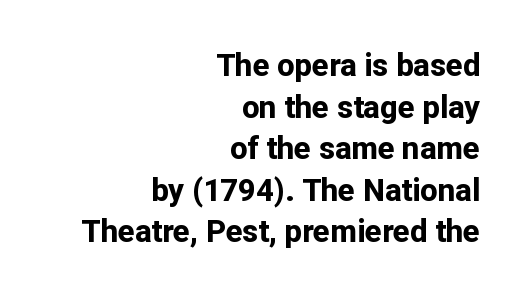
{"serif": "no", "italic": "no", "bold": "yes", "weight": "bold", "width": "normal", "stroke_contrast": "low", "x_height": "medium", "monospaced": "no", "underline": "no", "align": "right", "line_spacing": "normal", "line_spacing_ratio": 1.34, "letter_spacing": "normal", "letter_spacing_em": 0.0, "glyph_px": 31}
